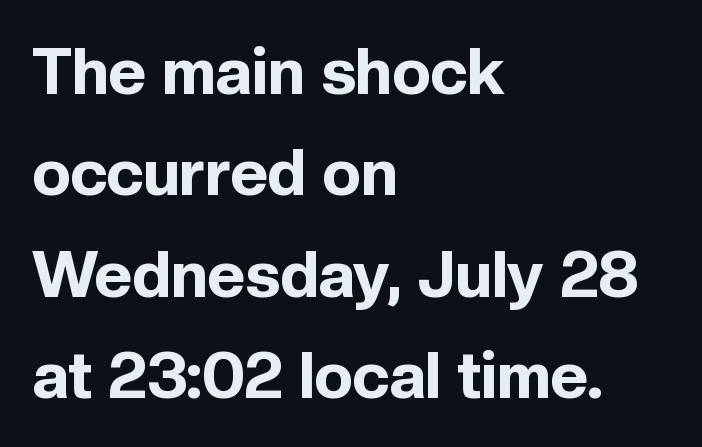
Varying glyph widths throughout — classic text-font behaviour. Characters remain perfectly vertical along every line. This sample is left-justified, so line endings fall wherever the words run out. The passage shown stacks its lines at a standard gap. Glyph-to-glyph distance matches everyday printed text.
